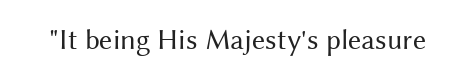
The letters sit at their default tracking, neither squeezed nor spread. The strokes carry an ordinary text weight at most. Is this a fixed-width face? No — the glyphs have proportional, varying widths. You can tell from the bare stems that sans-serif type was used. No word sits above an underline. Do the letters lean? They stand straight.
